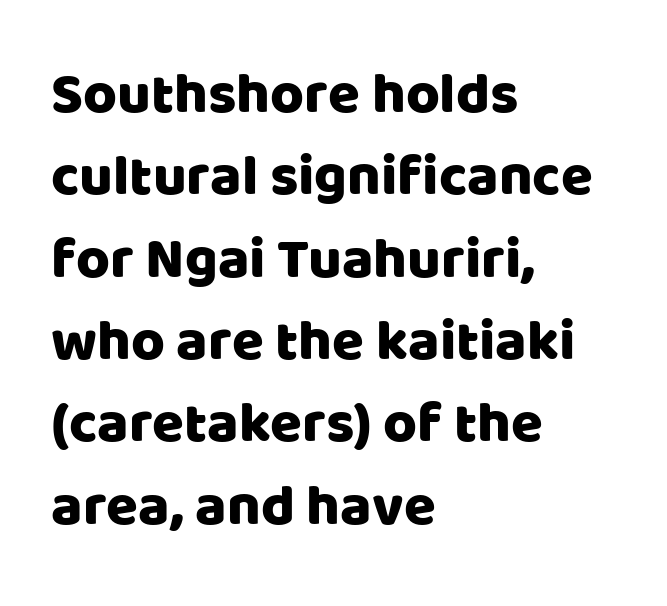
This is the regular roman posture of the typeface. Summary of vertical rhythm: regular, with standard interline spacing. The baseline area is clear. Is the block centered? No — it sits flush against the left margin. Nothing sits at the stroke ends, so this counts as sans-serif. The face used here is proportionally spaced, like ordinary book or web type.
